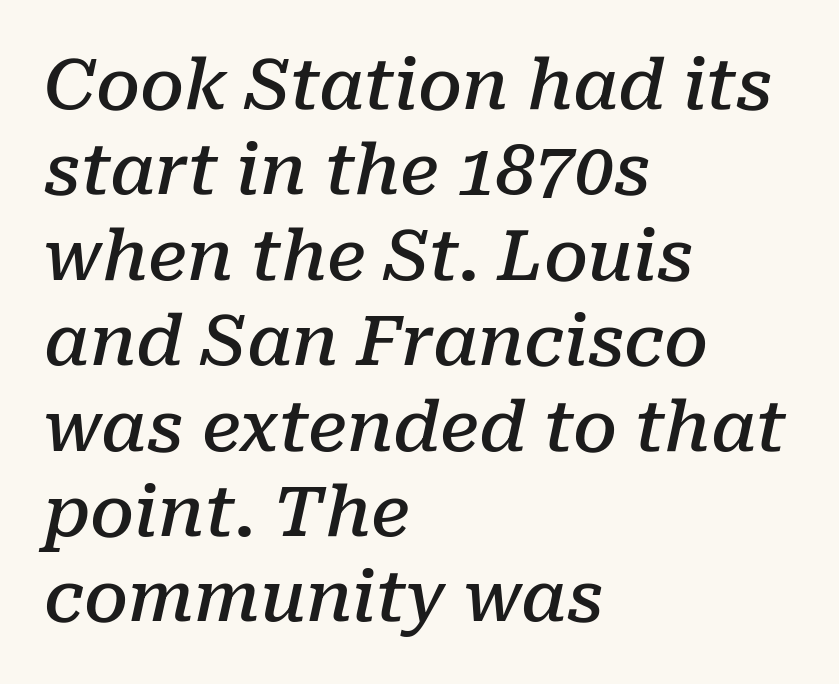
The image shows 70 px semibold serif type, italic (leaning right); set left-aligned, line spacing 1.22x, normal letter spacing, not underlined; low stroke contrast and a medium x-height.
